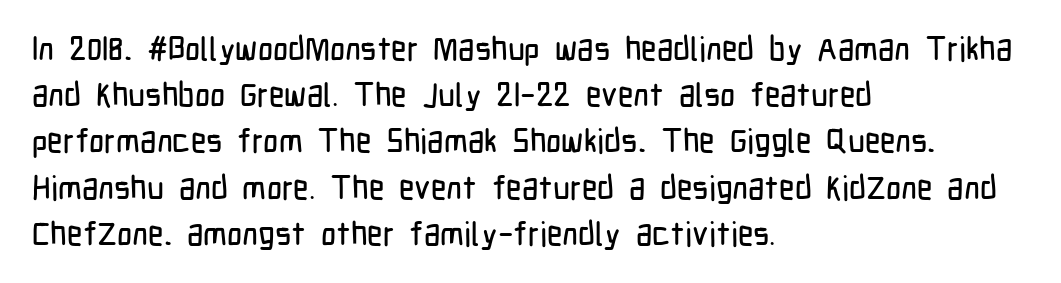
{"serif": "no", "italic": "no", "width": "condensed", "stroke_contrast": "low", "x_height": "medium", "monospaced": "no", "underline": "no", "align": "left", "line_spacing": "normal", "line_spacing_ratio": 1.4, "letter_spacing": "normal", "letter_spacing_em": 0.0, "glyph_px": 33}
